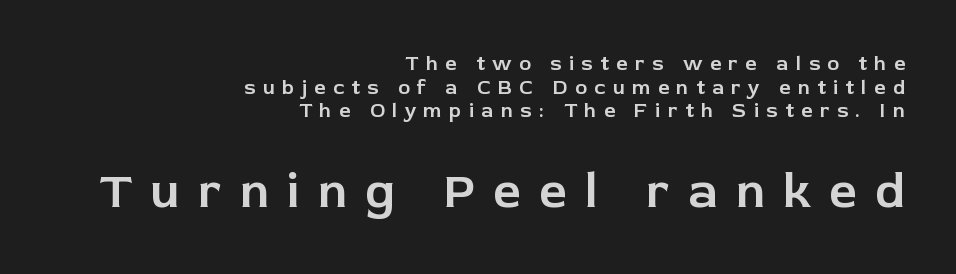
The image shows 49 px sans-serif type, upright; set right-aligned, line spacing 1.18x, unusually wide letter spacing (+0.37 em), not underlined; the second (bottom) block is 2.45x larger; low stroke contrast and a medium x-height.
